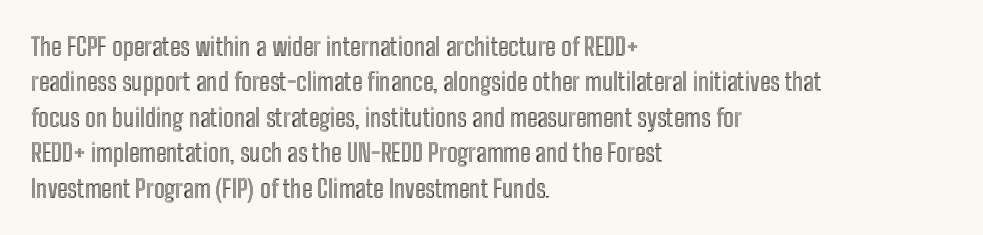
The line texture is even and compact thanks to regular tracking. Glance below the letters and you will spot only blank space. It's the straight-up-and-down kind of type. Each line starts at the same left margin while the right side varies. Reading down the column, the eye jumps a familiar distance to each next line.
